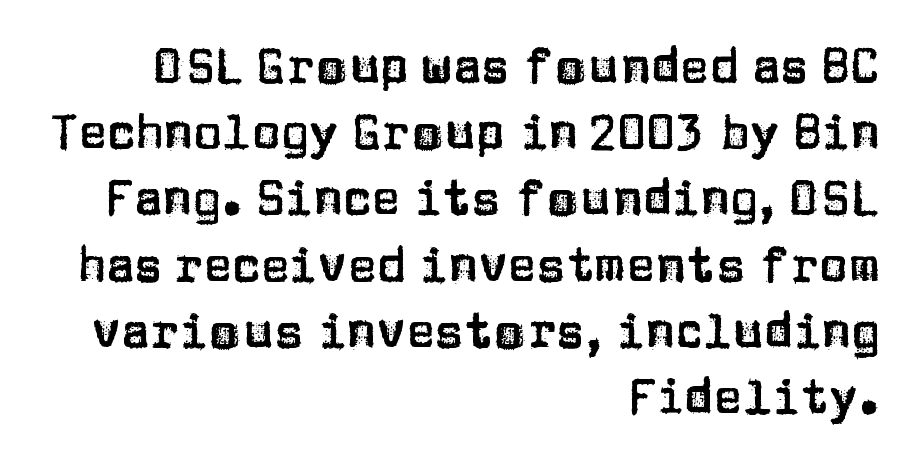
The image shows 48 px sans-serif type, upright; set right-aligned, normal line spacing (1.38x), normal letter spacing, not underlined; low stroke contrast and a large x-height.
